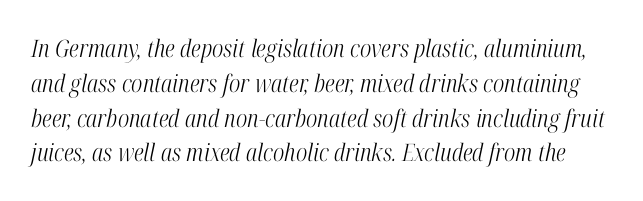
A typesetter would call this zero additional tracking. The space directly below the letters is spotless. Is there much room between lines? A standard amount, neither cramped nor airy. Style check: oblique.
